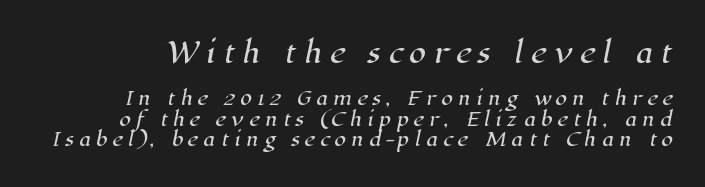
Q: Is the typeface a serif or a sans-serif typeface? A: Serif.
Q: Is the text underlined? A: No.
Q: Is the spacing between letters normal or unusually wide? A: Unusually wide.
Q: Is the spacing between lines tight, normal or loose? A: Tight.
Q: Which block of text is set in a larger size, the first (top) or the second (bottom)? A: The first (top) one.
Q: Width (condensed, normal, or wide)? A: Normal.
Q: Stroke contrast? A: High.
Q: x-height? A: Medium.
Q: Monospaced? A: No.
